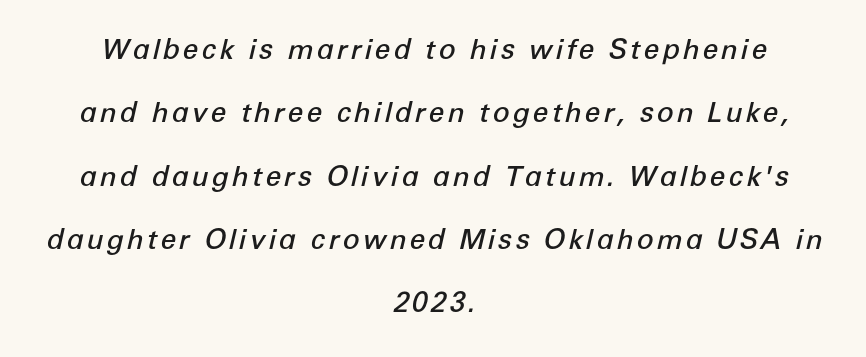
Q: Is the text bold? A: Semi-bold.
Q: Is the text italic (slanted)? A: Yes, it leans right by about 12 degrees.
Q: Is the text underlined? A: No.
Q: How is the paragraph aligned? A: Centered.
Q: Is the spacing between lines tight, normal or loose? A: Loose.
Q: Width (condensed, normal, or wide)? A: Normal.
Q: Stroke contrast? A: Low.
Q: x-height? A: Medium.
Q: Monospaced? A: No.
